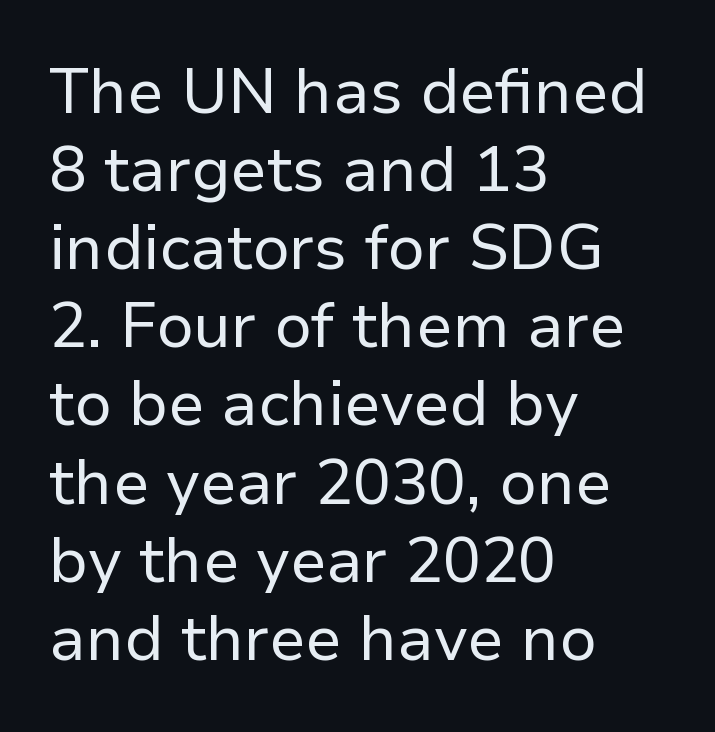
The image shows 63 px regular-weight sans-serif type, upright; set left-aligned, line spacing 1.24x, normal letter spacing, not underlined; low stroke contrast and a medium x-height.
